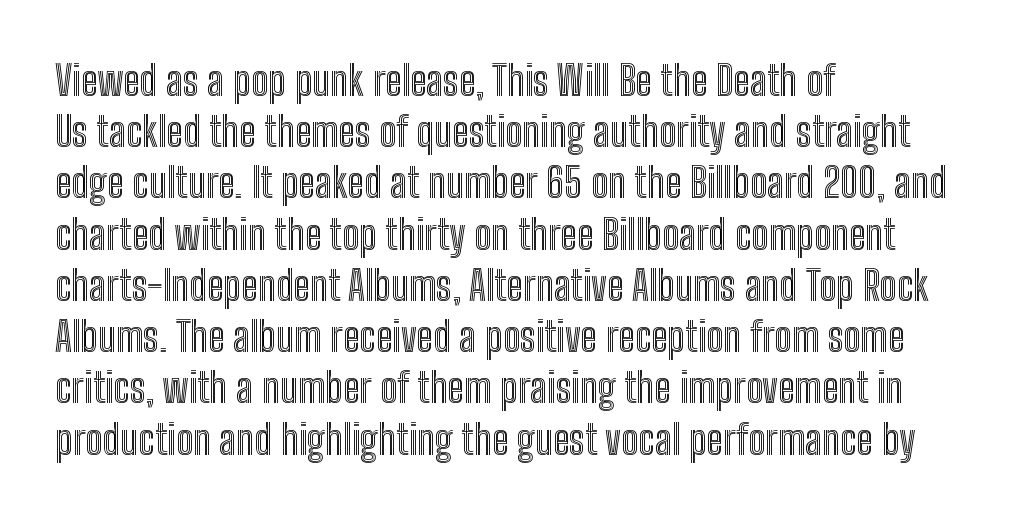
Letters rest on an invisible, unmarked baseline. Compared with a centered layout, this one pins lines to the left instead. Tracking here is standard; glyphs follow each other at the usual distance. Vertical strokes here are truly vertical. Is this a fixed-width face? No — the glyphs have proportional, varying widths.
